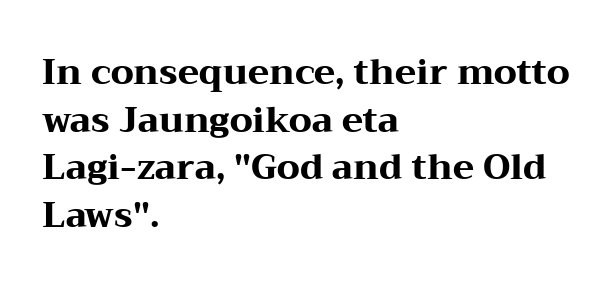
You can tell it's not italic because the verticals are truly vertical. Horizontal alignment here is leftward, the default for most running prose. The designer went with a serif here, giving each stem small feet. Honestly, the row spacing looks completely unremarkable.
